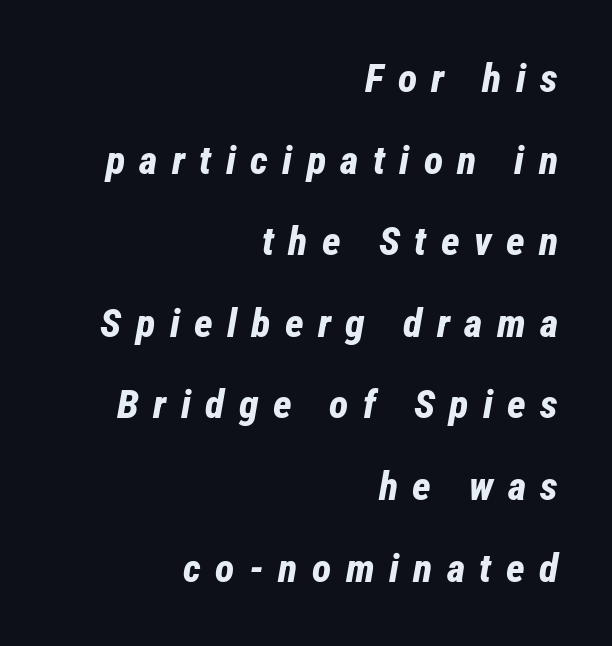
{"italic": "yes", "lean": "right", "slant_degrees": 12, "bold": "yes", "weight": "bold", "width": "condensed", "stroke_contrast": "low", "x_height": "medium", "monospaced": "no", "underline": "no", "align": "right", "line_spacing": "loose", "line_spacing_ratio": 2.04, "letter_spacing": "wide", "letter_spacing_em": 0.36, "glyph_px": 40}
